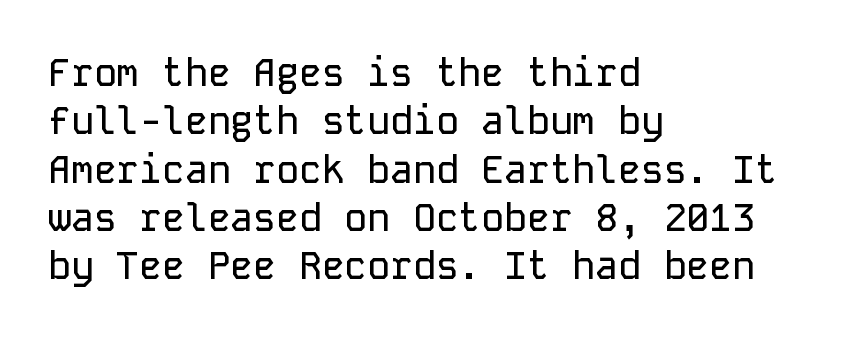
Q: Is the text italic (slanted)? A: No, it is upright.
Q: Is the typeface a serif or a sans-serif typeface? A: Sans-serif.
Q: Is the text underlined? A: No.
Q: How is the paragraph aligned? A: Left-aligned.
Q: Is the spacing between letters normal or unusually wide? A: Normal.
Q: Is the spacing between lines tight, normal or loose? A: Normal.
Q: Width (condensed, normal, or wide)? A: Normal.
Q: Stroke contrast? A: Low.
Q: x-height? A: Medium.
Q: Monospaced? A: Yes.
